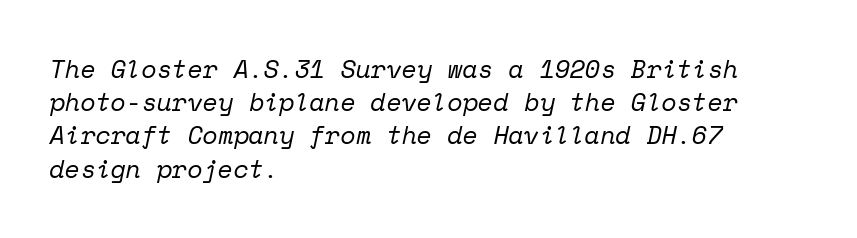
The image shows 25 px text type, italic (leaning right); set left-aligned, normal line spacing (1.33x), normal letter spacing, not underlined.
